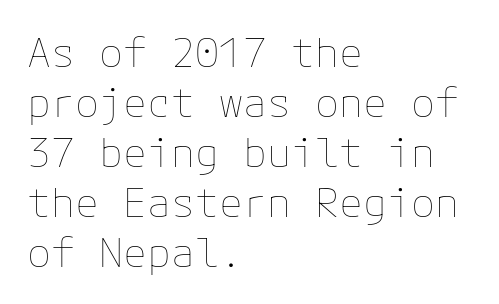
A roman cut, with each character standing at attention. Is the stroke heavy? The answer is a plain regular-or-lighter. Is the letter spacing exaggerated? No — it looks like the ordinary default. Students, observe: this is what conventionally led text looks like. Line beginnings align vertically; line endings do not.
